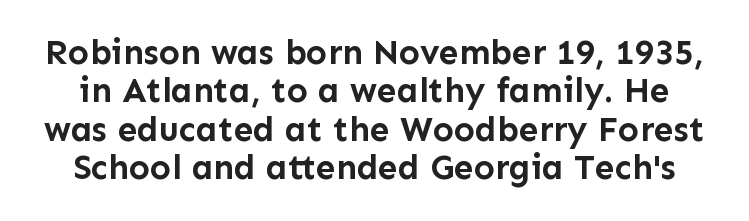
The image shows 35 px semibold sans-serif type, upright; set tight line spacing (1.1x), normal letter spacing, not underlined; low stroke contrast and a medium x-height.
